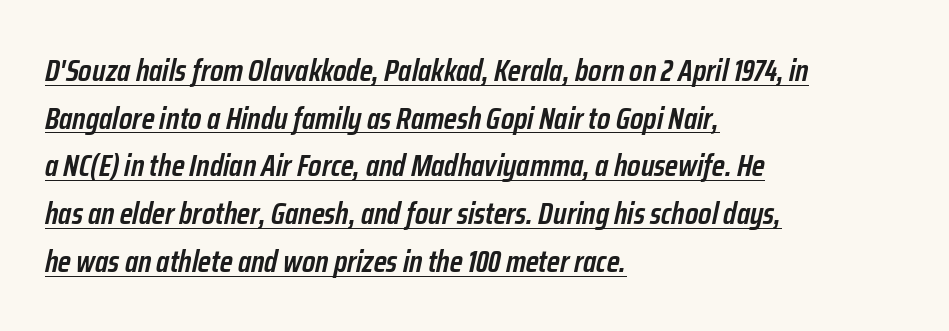
The image shows 31 px semibold, condensed type, italic (leaning right); set left-aligned, normal line spacing (1.54x), normal letter spacing, underlined; low stroke contrast and a medium x-height.
